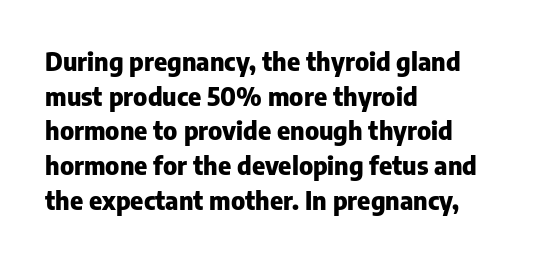
Q: Is the text bold? A: Yes.
Q: Is the text italic (slanted)? A: No, it is upright.
Q: Is the text underlined? A: No.
Q: How is the paragraph aligned? A: Left-aligned.
Q: Is the spacing between letters normal or unusually wide? A: Normal.
Q: Is the spacing between lines tight, normal or loose? A: Normal.
